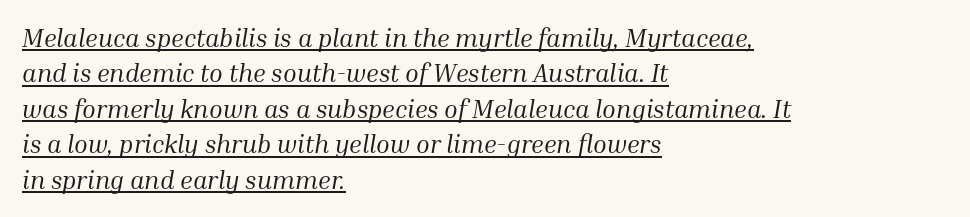
{"italic": "yes", "lean": "right", "slant_degrees": 10, "bold": "no", "underline": "yes", "align": "left", "line_spacing": "normal", "line_spacing_ratio": 1.42, "letter_spacing": "normal", "letter_spacing_em": 0.0, "glyph_px": 25}
